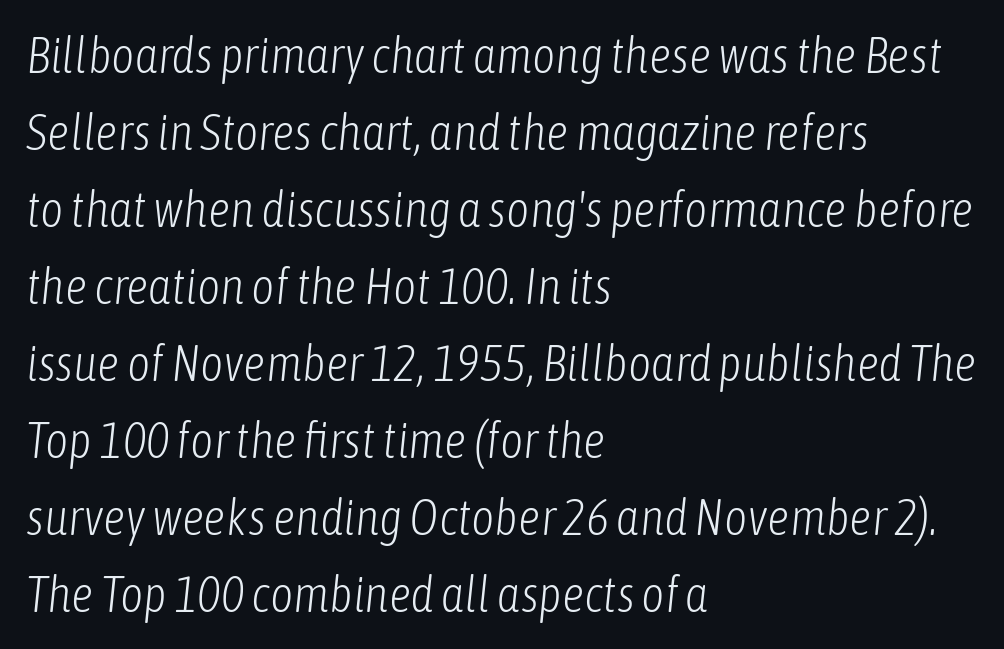
Q: Is the text bold? A: No.
Q: Is the text italic (slanted)? A: Yes, it leans right by about 6 degrees.
Q: Is the text underlined? A: No.
Q: How is the paragraph aligned? A: Left-aligned.
Q: Is the spacing between letters normal or unusually wide? A: Normal.
Q: Is the spacing between lines tight, normal or loose? A: Normal.
Q: Width (condensed, normal, or wide)? A: Condensed.
Q: Stroke contrast? A: Low.
Q: x-height? A: Medium.
Q: Monospaced? A: No.
